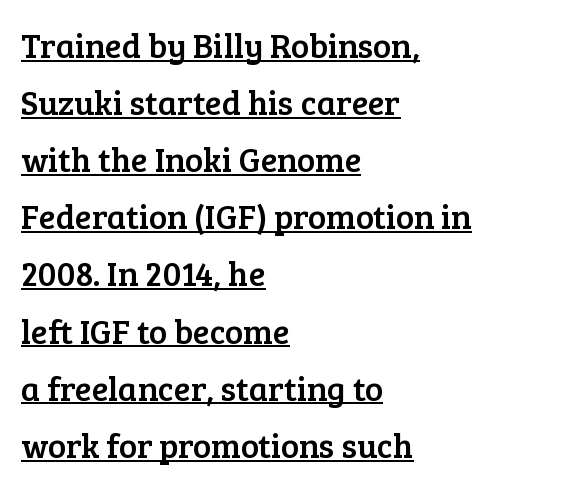
The ragged edge is on the right, which tells us the setting is flush left. Here the glyphs are tracked normally, forming tight word shapes. Horizontal bands of white between lines are of average thickness. The passage shown is typed in a proportional face where columns would drift. Ordinary non-slanted type is in use. Students, observe the line beneath the letters — that is underlining.
